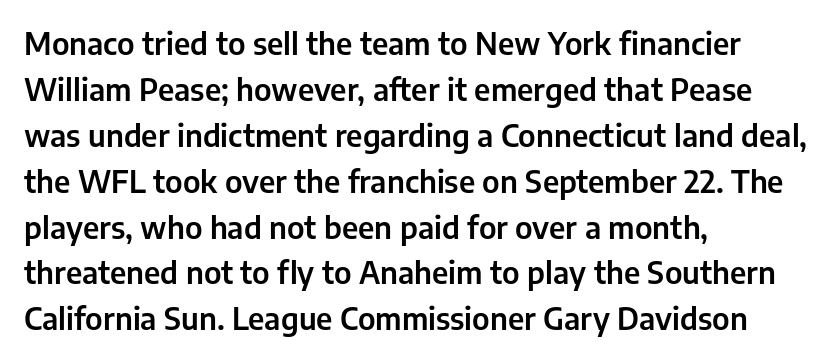
The image shows 30 px sans-serif type, upright; set left-aligned, normal line spacing (1.53x), normal letter spacing, not underlined; low stroke contrast and a medium x-height.
